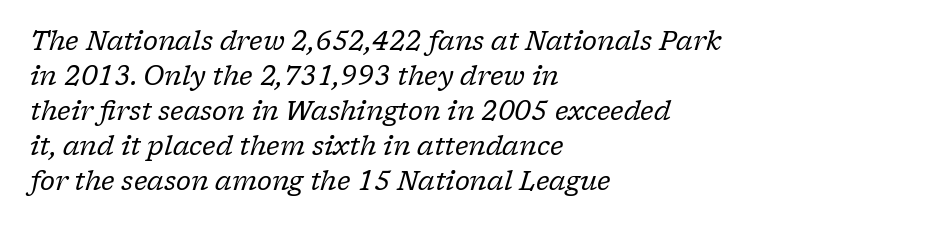
Q: Is the text bold? A: No.
Q: Is the text italic (slanted)? A: Yes, it leans right by about 17 degrees.
Q: Is the text underlined? A: No.
Q: How is the paragraph aligned? A: Left-aligned.
Q: Is the spacing between letters normal or unusually wide? A: Normal.
Q: Is the spacing between lines tight, normal or loose? A: Normal.
